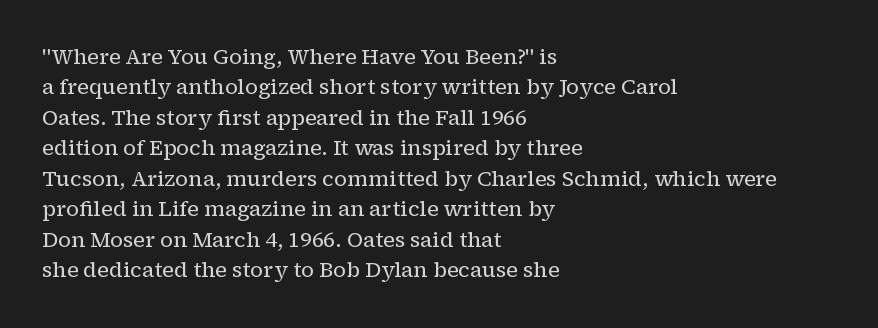
Q: Is the text bold? A: No.
Q: Is the text italic (slanted)? A: No, it is upright.
Q: Is the text underlined? A: No.
Q: How is the paragraph aligned? A: Left-aligned.
Q: Is the spacing between letters normal or unusually wide? A: Normal.
Q: Is the spacing between lines tight, normal or loose? A: Normal.
